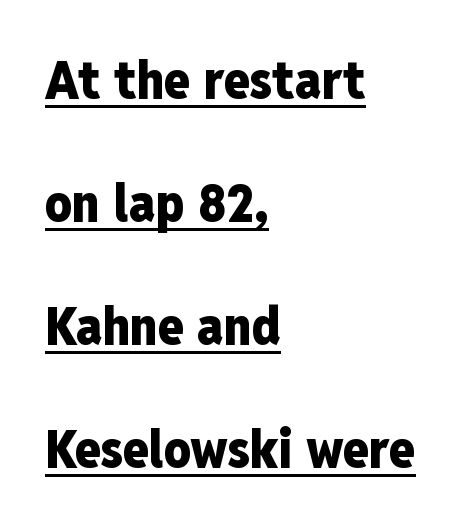
In terms of letterform style, serifs are entirely absent. Each letter keeps its own natural width here, so spacing adapts to shape. The font is running at its bold setting. This block would shrink considerably if given ordinary leading; it's expanded now.
